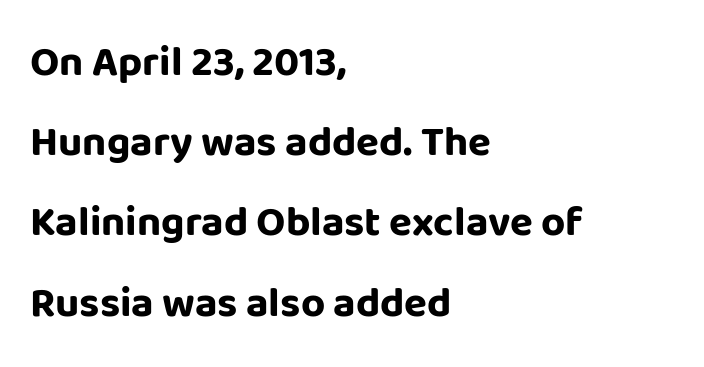
{"serif": "no", "italic": "no", "bold": "yes", "weight": "bold", "width": "normal", "stroke_contrast": "low", "x_height": "large", "monospaced": "no", "underline": "no", "align": "left", "line_spacing": "loose", "line_spacing_ratio": 1.91, "letter_spacing": "normal", "letter_spacing_em": 0.0, "glyph_px": 42}
